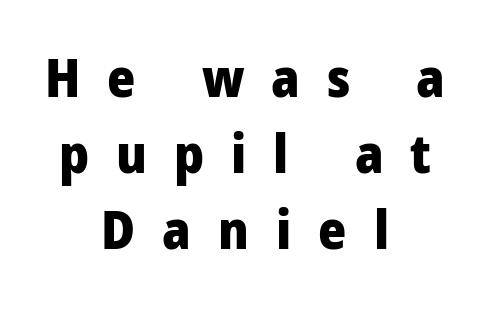
The image shows 54 px heavy, condensed sans-serif type, upright; set centered, normal line spacing (1.41x), unusually wide letter spacing (+0.5 em), not underlined; low stroke contrast and a large x-height.
